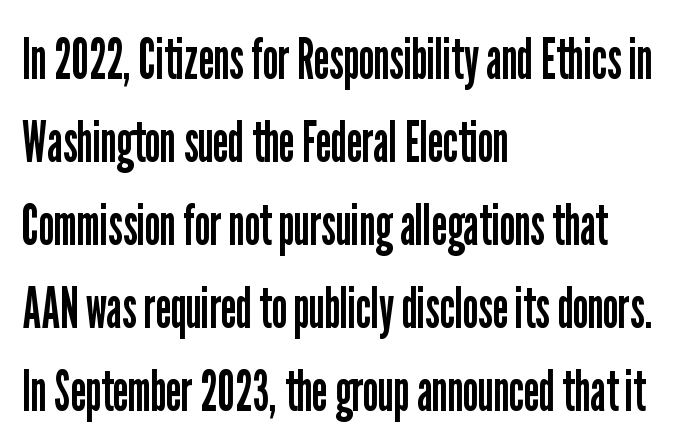
The lines sit at an ordinary, default distance from one another. The zone under the glyphs is completely vacant. The cut favours lightness, reaching ordinary text weight at its darkest. The rendering uses natural spacing where letterforms have individual widths. Standard letterfit; no display-style spreading of the glyphs.
